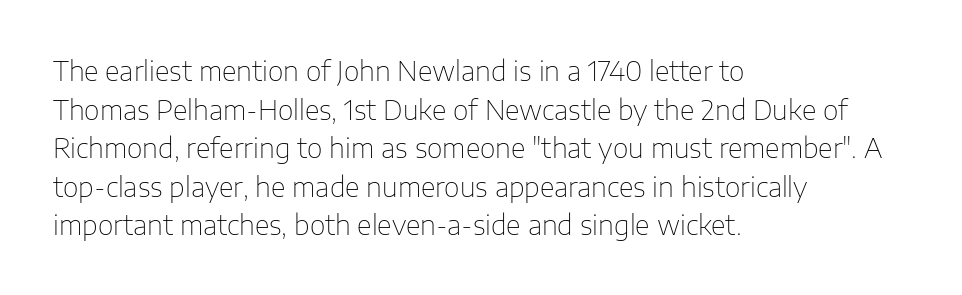
Q: Is the text bold? A: No.
Q: Is the text italic (slanted)? A: No, it is upright.
Q: Is the text underlined? A: No.
Q: How is the paragraph aligned? A: Left-aligned.
Q: Is the spacing between letters normal or unusually wide? A: Normal.
Q: Is the spacing between lines tight, normal or loose? A: Normal.
